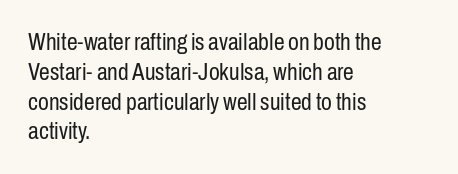
The image shows 24 px text type, upright; set left-aligned, line spacing 1.24x, normal letter spacing, not underlined.
